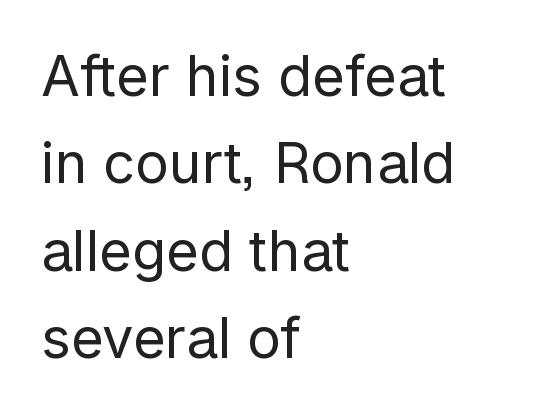
Short and long lines alike share a common starting point at left. The strip under each line holds only bare page. Whoever set this chose a conventional vertical rhythm. Nope, not italic — everything's standing straight.
